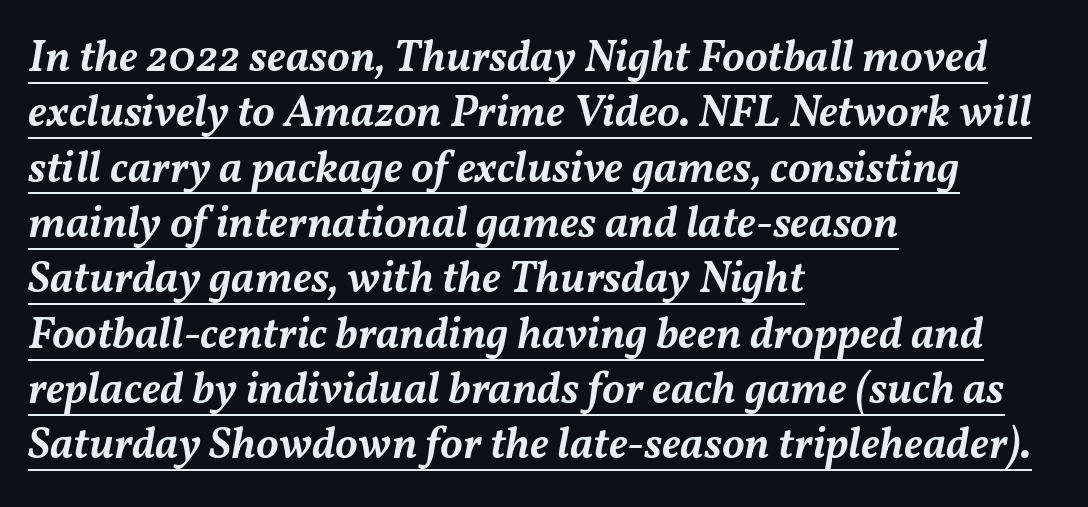
The image shows 45 px semibold type, italic (leaning right); set left-aligned, line spacing 1.23x, normal letter spacing, underlined; medium stroke contrast and a medium x-height.
